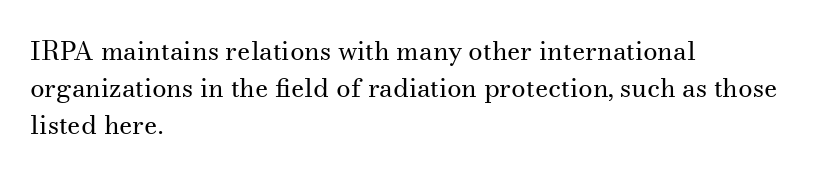
Q: Is the text bold? A: No.
Q: Is the text italic (slanted)? A: No, it is upright.
Q: Is the text underlined? A: No.
Q: How is the paragraph aligned? A: Left-aligned.
Q: Is the spacing between letters normal or unusually wide? A: Normal.
Q: Is the spacing between lines tight, normal or loose? A: Normal.
